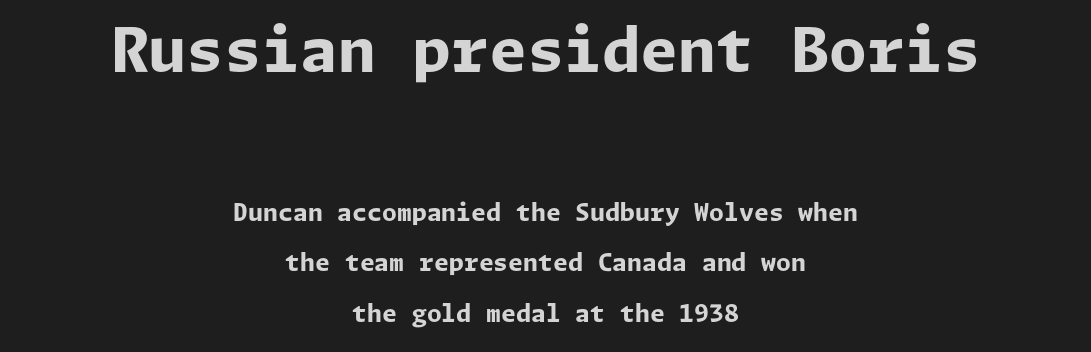
{"serif": "no", "italic": "no", "bold": "yes", "weight": "bold", "width": "normal", "stroke_contrast": "low", "x_height": "medium", "underline": "no", "align": "center", "line_spacing": "loose", "line_spacing_ratio": 2.11, "letter_spacing": "normal", "letter_spacing_em": 0.0, "larger_block": "first", "size_ratio": 2.54, "glyph_px": 61}
